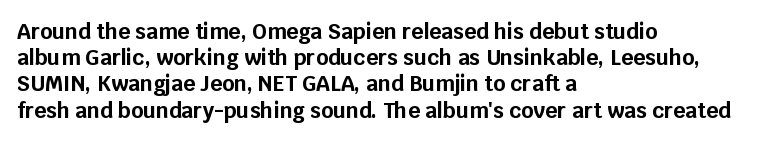
{"italic": "no", "bold": "yes", "underline": "no", "align": "left", "line_spacing": "normal", "line_spacing_ratio": 1.25, "letter_spacing": "normal", "letter_spacing_em": 0.0, "glyph_px": 21}
